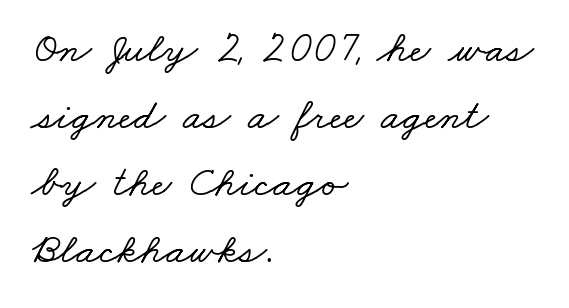
The image shows 44 px wide serif type; set left-aligned, normal line spacing (1.52x), normal letter spacing, not underlined; low stroke contrast and a small x-height.
